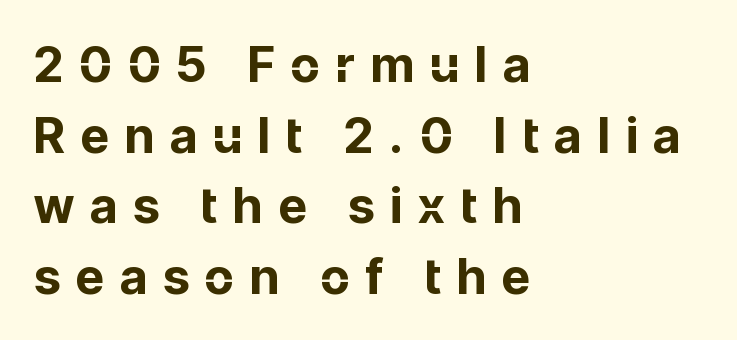
Q: Is the text bold? A: Yes.
Q: Is the text italic (slanted)? A: No, it is upright.
Q: Is the typeface a serif or a sans-serif typeface? A: Sans-serif.
Q: Is the text underlined? A: No.
Q: How is the paragraph aligned? A: Left-aligned.
Q: Is the spacing between letters normal or unusually wide? A: Unusually wide.
Q: Is the spacing between lines tight, normal or loose? A: Normal.
Q: Width (condensed, normal, or wide)? A: Normal.
Q: Stroke contrast? A: Low.
Q: x-height? A: Medium.
Q: Monospaced? A: No.
